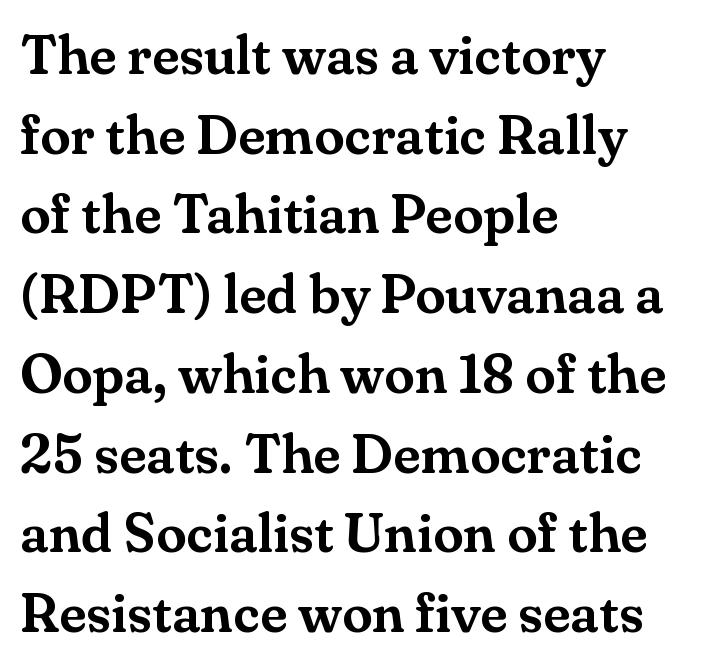
The image shows 55 px serif type, upright; set left-aligned, normal line spacing (1.45x), normal letter spacing, not underlined; medium stroke contrast and a small x-height.
